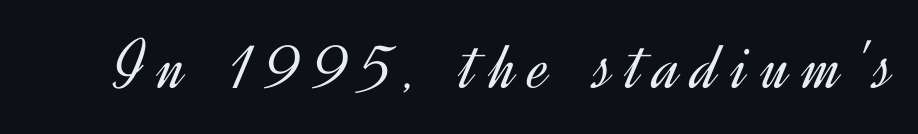
Q: Is the text bold? A: No.
Q: Is the text italic (slanted)? A: Yes.
Q: Is the typeface a serif or a sans-serif typeface? A: Sans-serif.
Q: Is the text underlined? A: No.
Q: Width (condensed, normal, or wide)? A: Normal.
Q: x-height? A: Small.
Q: Monospaced? A: No.
